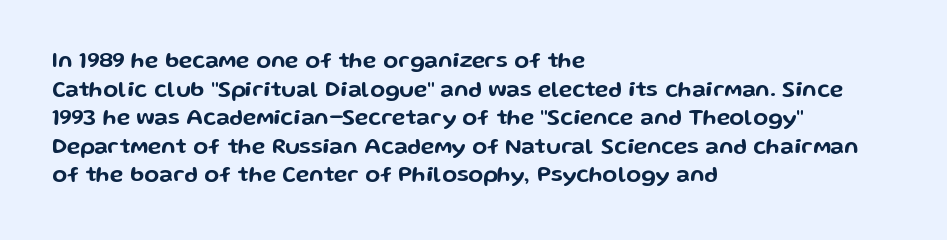
A normal amount of white space separates one row of letters from the next. Unmarked baselines from the first word to the last. These lines were composed using upright roman letters. Compared with typical body copy, the letter spacing here is the same. Line beginnings align vertically; line endings do not.
